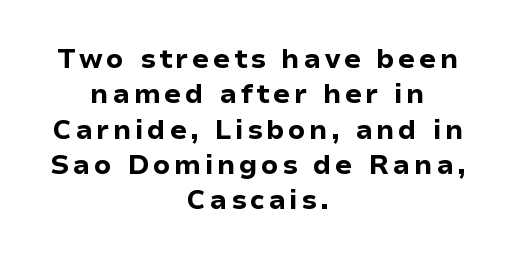
The block of text has a typical density, with ordinary space between rows. Italic? Not at all — the glyphs are vertical. Plenty of ink on the page — the face is bold. Casual observation: everything's sitting right in the middle. This rendering features lettering with no underline.
